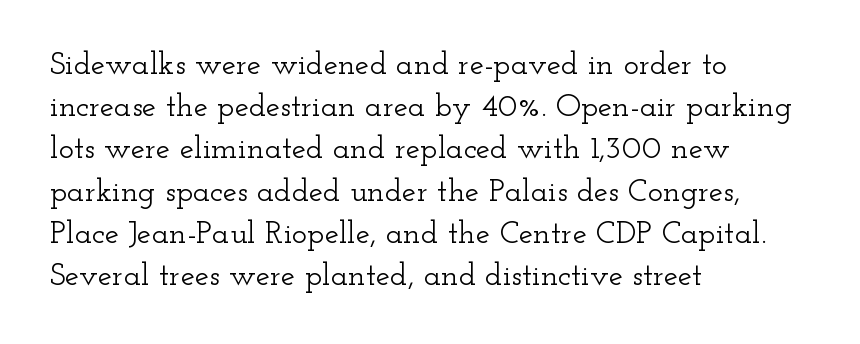
The image shows 32 px wide serif type, upright; set left-aligned, normal line spacing (1.32x), normal letter spacing, not underlined; low stroke contrast and a small x-height.
